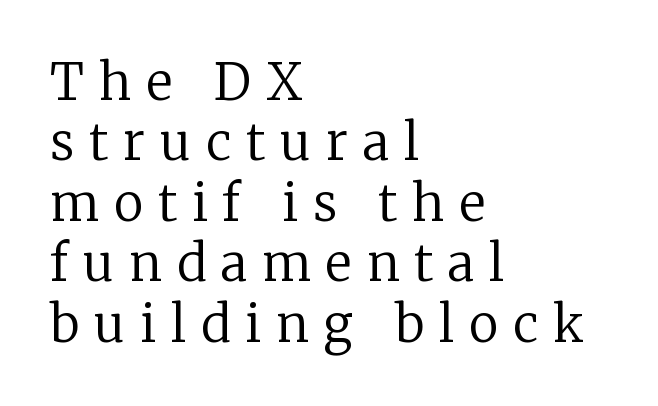
Compared with typical body copy, the letter spacing here is much looser. Letters rest on an invisible, unmarked baseline. Looks like regular typesetting: each glyph gets only the width it needs. This is not heavy type; no bold has been used. Little horizontal feet cap the strokes, marking this as serif type.
